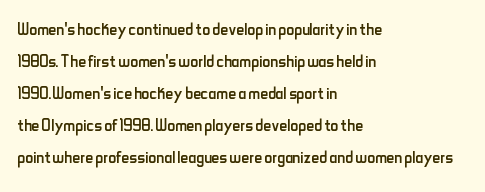
{"italic": "no", "bold": "no", "underline": "no", "align": "left", "line_spacing": "normal", "line_spacing_ratio": 1.46, "letter_spacing": "normal", "letter_spacing_em": 0.0, "glyph_px": 22}
